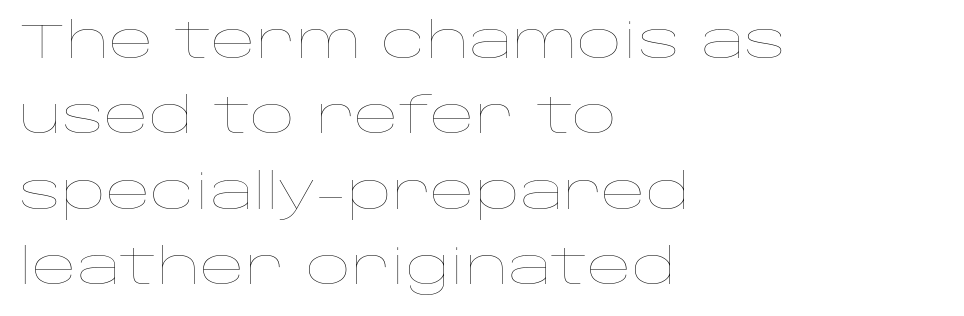
The image shows 49 px thin, wide type, upright; set left-aligned, normal line spacing (1.54x), normal letter spacing, not underlined; low stroke contrast and a large x-height.
